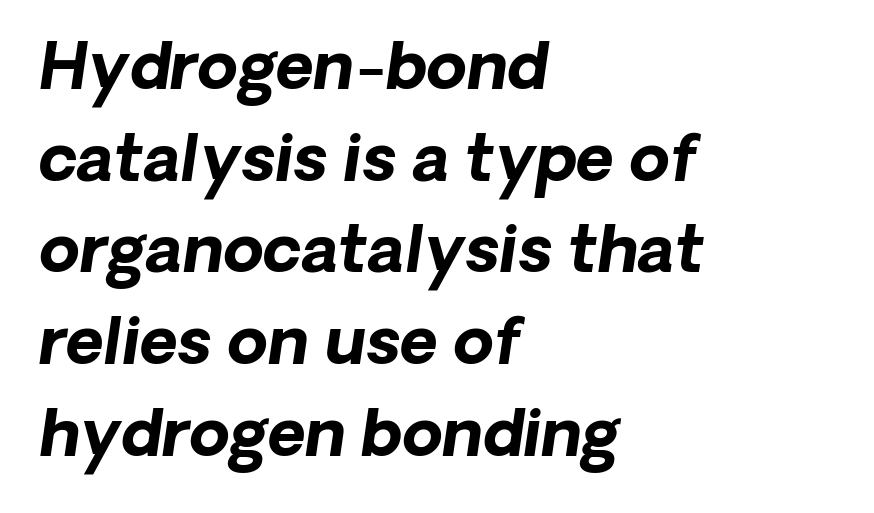
The image shows 65 px bold type, italic (leaning right); set left-aligned, normal line spacing (1.41x), normal letter spacing, not underlined; low stroke contrast and a medium x-height.
